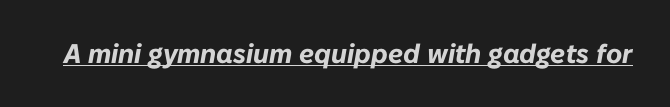
Q: Is the text bold? A: Yes.
Q: Is the text italic (slanted)? A: Yes, it leans right by about 10 degrees.
Q: Is the text underlined? A: Yes.
Q: Is the spacing between letters normal or unusually wide? A: Normal.
